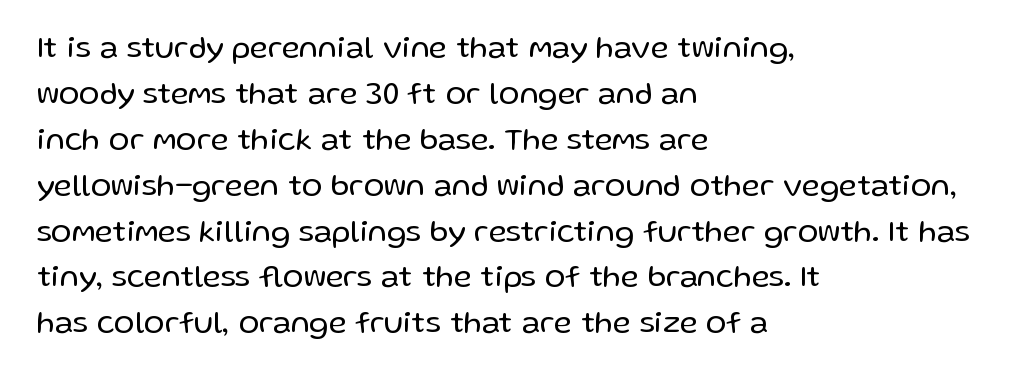
{"serif": "no", "italic": "no", "bold": "no", "weight": "regular", "width": "normal", "stroke_contrast": "low", "x_height": "medium", "monospaced": "no", "underline": "no", "align": "left", "line_spacing": "normal", "line_spacing_ratio": 1.48, "letter_spacing": "normal", "letter_spacing_em": 0.0, "glyph_px": 31}
